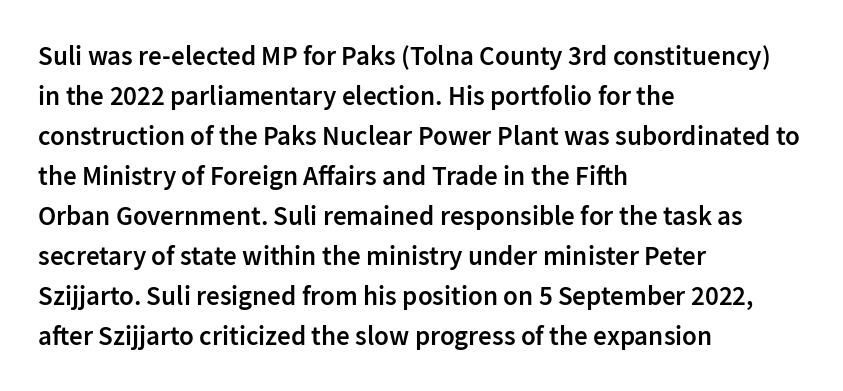
The image shows 27 px text type, upright; set left-aligned, normal line spacing (1.48x), normal letter spacing, not underlined.
